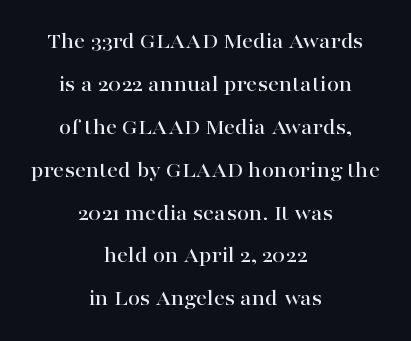
{"italic": "no", "underline": "no", "align": "center", "line_spacing": "loose", "line_spacing_ratio": 1.95, "letter_spacing": "normal", "letter_spacing_em": 0.0, "glyph_px": 22}
